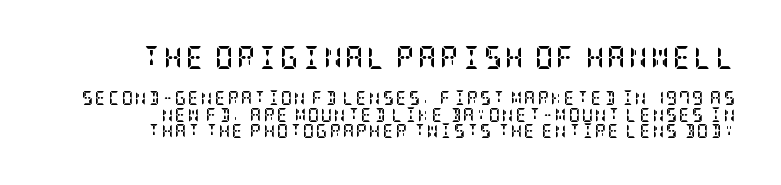
Check under the words: just untouched page. Block one is the big one; block two sits smaller underneath. The typesetting leans heavy: a genuine bold. Designer's note — italics off, roman on.
